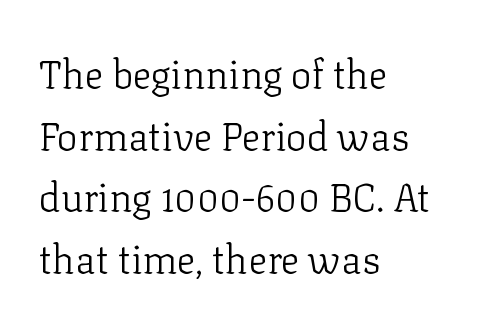
The image shows 39 px light serif type, upright; set left-aligned, normal line spacing (1.58x), normal letter spacing, not underlined; low stroke contrast and a medium x-height.
